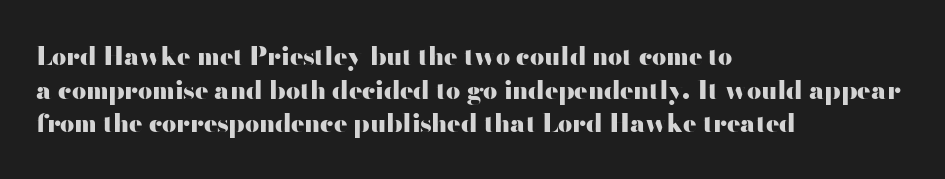
Students, note that the glyphs here touch the page at normal intervals. Chunky letters — that's bold for sure. Descenders are the only things crossing below the line. Notice how the passage keeps a crisp vertical edge on the left only.
